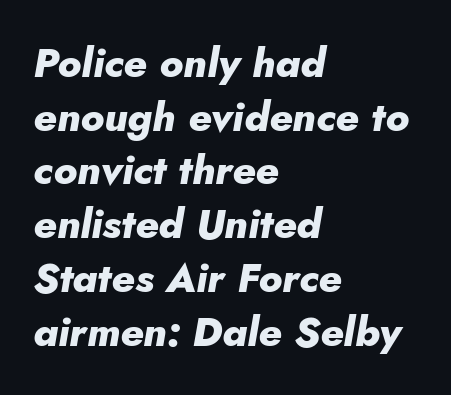
The passage shown leans; its letterforms are oblique. The setting favours the left margin, as ordinary paragraphs usually do. The rendering uses natural spacing where letterforms have individual widths. How are the letters spaced? Ordinarily, with no added tracking. The block of text has a typical density, with ordinary space between rows. Rule under the text: the space is simply empty.
